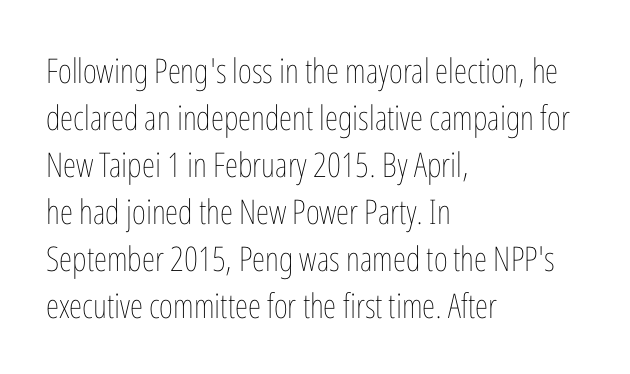
{"italic": "no", "bold": "no", "weight": "thin", "width": "condensed", "stroke_contrast": "low", "x_height": "medium", "monospaced": "no", "underline": "no", "align": "left", "line_spacing": "normal", "line_spacing_ratio": 1.38, "letter_spacing": "normal", "letter_spacing_em": 0.0, "glyph_px": 34}
